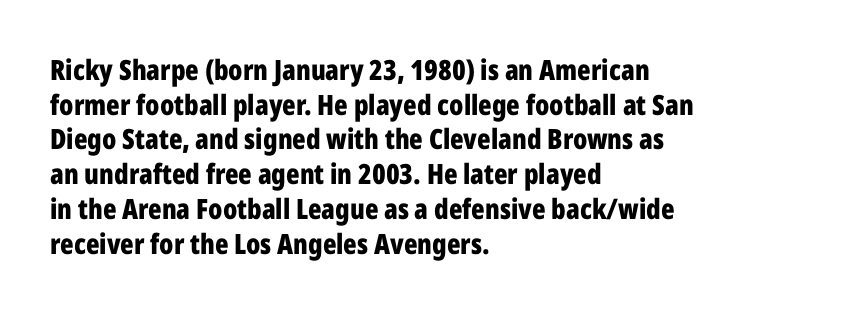
Q: Is the text bold? A: Yes.
Q: Is the text italic (slanted)? A: No, it is upright.
Q: Is the typeface a serif or a sans-serif typeface? A: Sans-serif.
Q: Is the text underlined? A: No.
Q: How is the paragraph aligned? A: Left-aligned.
Q: Is the spacing between letters normal or unusually wide? A: Normal.
Q: Width (condensed, normal, or wide)? A: Condensed.
Q: Stroke contrast? A: Low.
Q: x-height? A: Medium.
Q: Monospaced? A: No.
